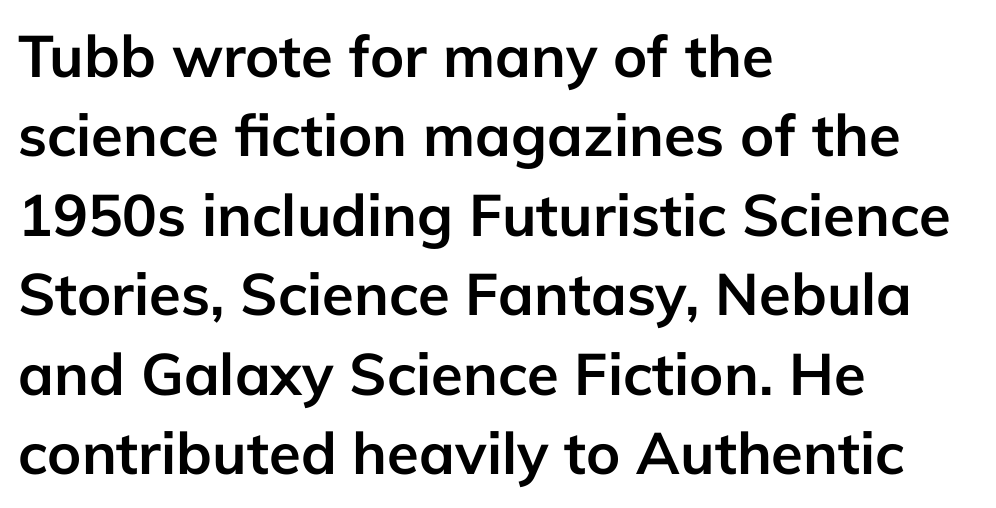
On the weight axis this lands at bold, roughly 700. Students, observe: this is what conventionally led text looks like. The letters stand straight up with perfectly vertical stems. Students, note that the glyphs here touch the page at normal intervals. The passage shown is typed in a proportional face where columns would drift.
